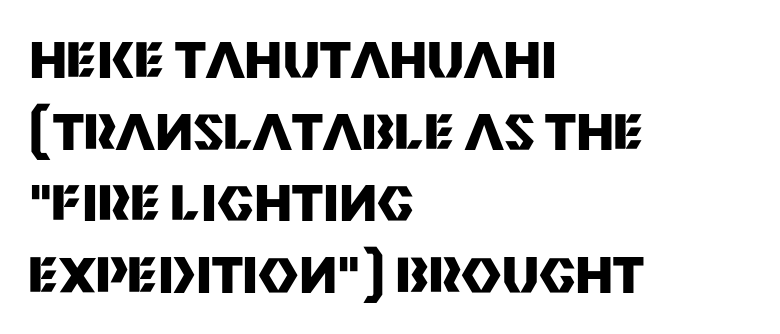
Leading: standard. Every letter is thick-stroked: bold, no question. Glance below the letters and you will spot only blank space. Type style note: lacks serifs. Upright lettering throughout. Do the characters align in a grid? No, the font is proportional.
